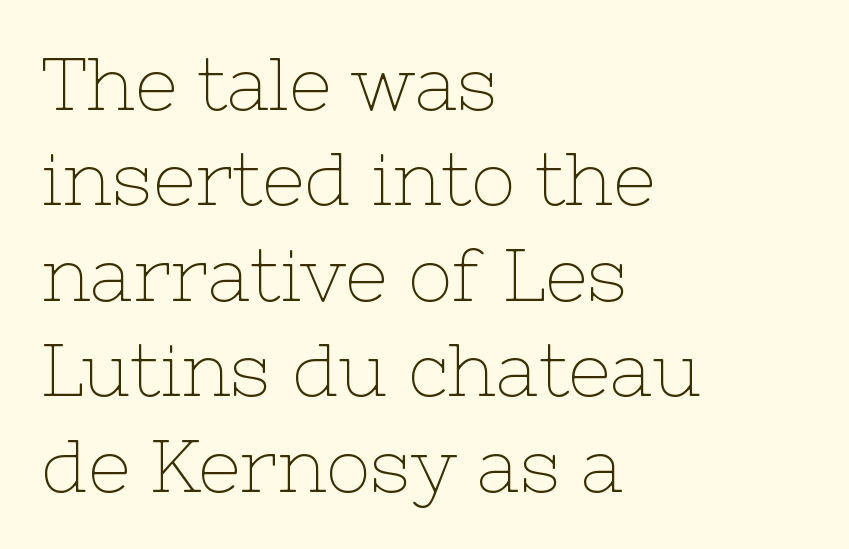
Q: Is the text bold? A: No.
Q: Is the text italic (slanted)? A: No, it is upright.
Q: Is the typeface a serif or a sans-serif typeface? A: Serif.
Q: Is the text underlined? A: No.
Q: How is the paragraph aligned? A: Left-aligned.
Q: Is the spacing between letters normal or unusually wide? A: Normal.
Q: Is the spacing between lines tight, normal or loose? A: Normal.
Q: Width (condensed, normal, or wide)? A: Normal.
Q: Stroke contrast? A: Low.
Q: x-height? A: Medium.
Q: Monospaced? A: No.
